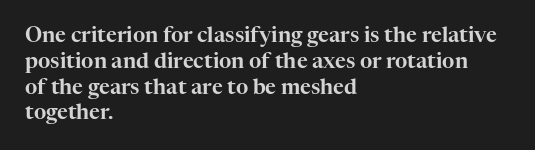
The image shows 21 px text type, upright; set left-aligned, line spacing 1.23x, normal letter spacing, not underlined.
